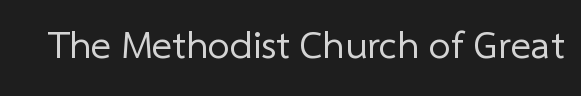
The image shows 39 px regular-weight sans-serif type; set normal letter spacing, not underlined; low stroke contrast and a medium x-height.
